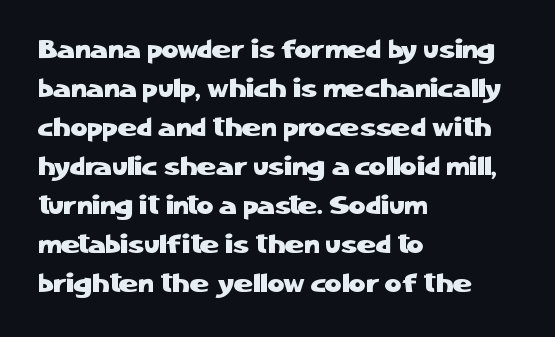
The image shows 26 px text type, upright; set left-aligned, normal line spacing (1.5x), normal letter spacing, not underlined.
